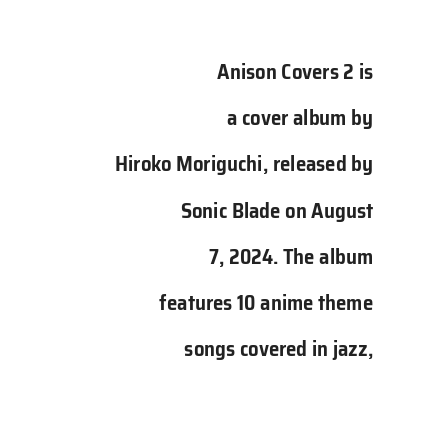
Does the leading feel generous? Absolutely, it's lavish. The face used here is rendered with its standard letterfit. The passage shown is not underscored anywhere. All the whitespace from short lines collects on the left. Every stem runs plumb, perpendicular to the baseline.
